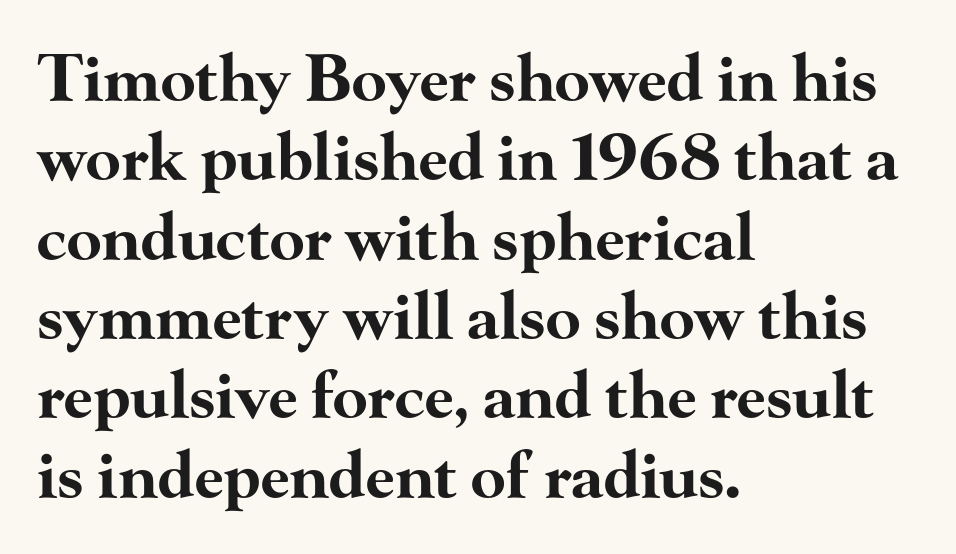
Q: Is the text bold? A: Yes.
Q: Is the text italic (slanted)? A: No, it is upright.
Q: Is the typeface a serif or a sans-serif typeface? A: Serif.
Q: Is the text underlined? A: No.
Q: How is the paragraph aligned? A: Left-aligned.
Q: Is the spacing between letters normal or unusually wide? A: Normal.
Q: Width (condensed, normal, or wide)? A: Wide.
Q: Stroke contrast? A: High.
Q: x-height? A: Small.
Q: Monospaced? A: No.
